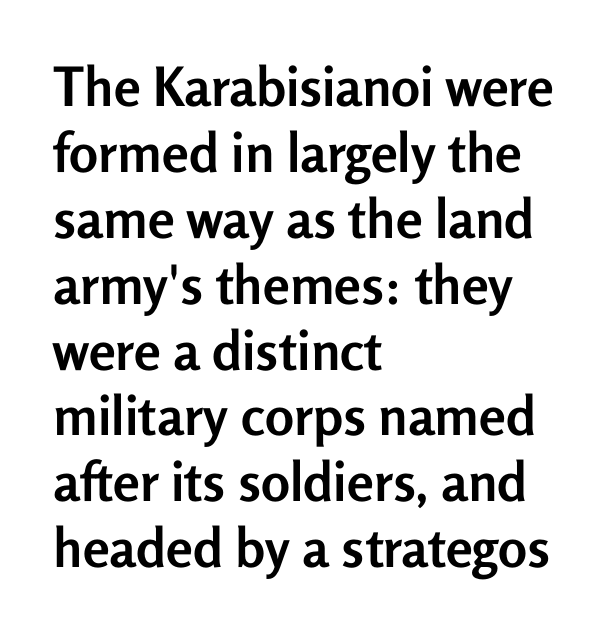
Bold? Absolutely — the strokes are thick and heavy. The letters stand straight up with perfectly vertical stems. The space beneath each line is pristine and unruled. These lines are set flush left with a ragged right edge. The face used here is rendered with its standard letterfit.
